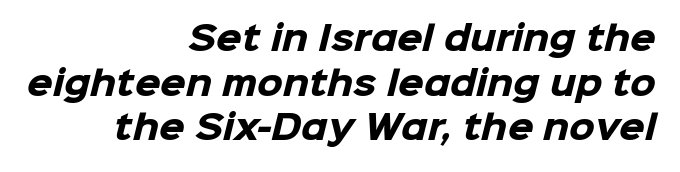
Caption: bold face, heavy strokes. Nothing sits at the stroke ends, so this counts as sans-serif. Honestly, the letter spacing is just normal — you wouldn't notice it. The compositor pushed each line to the right boundary. The specimen omits any rule beneath the text block's lines. Each letter keeps its own natural width here, so spacing adapts to shape.
